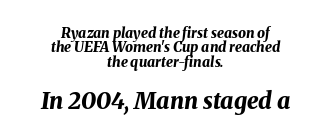
Strokes here are thick enough to call this a true bold. If you drew a line through each stem, it would be angled. You could call the tracking neutral — neither tight nor loose. Check under the words: just untouched page. Visually the block forms a symmetrical silhouette, jagged on both flanks.
